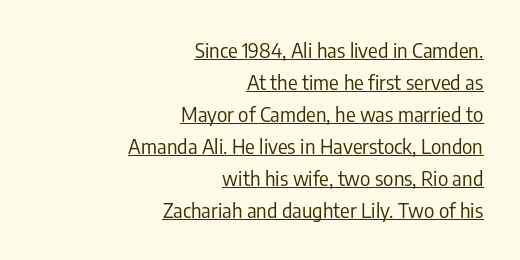
The image shows 20 px text type, upright; set right-aligned, normal line spacing (1.6x), normal letter spacing, underlined.
